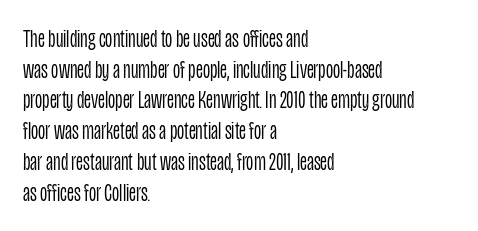
The letters look calm and open, with moderate or lighter stems. Descenders are the only things crossing below the line. Left-aligned paragraph, ragged on the right. Short note: letters normally spaced.
